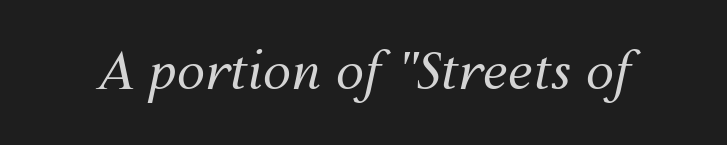
Character widths vary here, with narrow letters taking less room than wide ones. Just letters on the line, the space beneath them empty. The type is set solid horizontally, with unmodified tracking. Quick note: italic. Is the stroke heavy? The answer is a plain regular-or-lighter.
